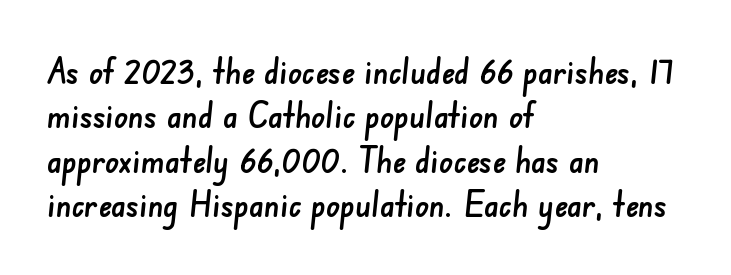
Q: Is the typeface a serif or a sans-serif typeface? A: Sans-serif.
Q: Is the text underlined? A: No.
Q: How is the paragraph aligned? A: Left-aligned.
Q: Is the spacing between letters normal or unusually wide? A: Normal.
Q: Is the spacing between lines tight, normal or loose? A: Normal.
Q: Width (condensed, normal, or wide)? A: Normal.
Q: Stroke contrast? A: Low.
Q: x-height? A: Small.
Q: Monospaced? A: No.
